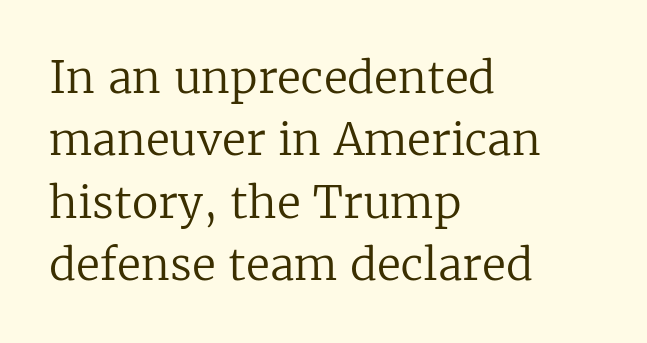
The image shows 44 px regular-weight serif type, upright; set left-aligned, normal line spacing (1.42x), normal letter spacing, not underlined; low stroke contrast and a medium x-height.
